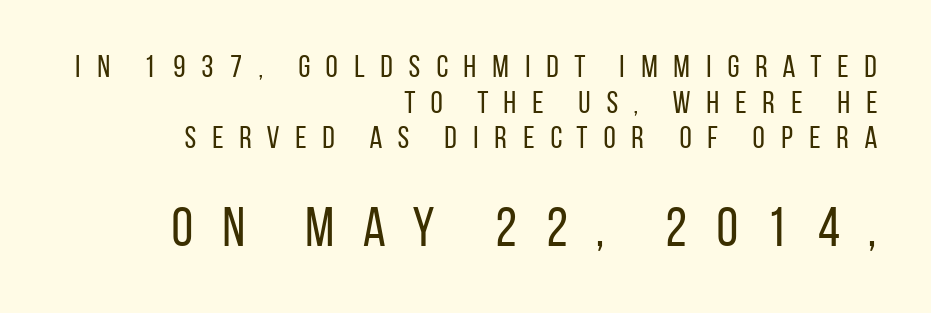
{"serif": "no", "italic": "no", "bold": "no", "weight": "regular", "width": "condensed", "stroke_contrast": "low", "x_height": "large", "monospaced": "no", "underline": "no", "align": "right", "line_spacing": "tight", "line_spacing_ratio": 1.15, "letter_spacing": "wide", "letter_spacing_em": 0.45, "larger_block": "second", "size_ratio": 1.77, "glyph_px": 55}
